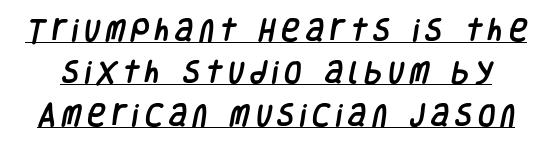
{"underline": "yes", "line_spacing": "normal", "line_spacing_ratio": 1.7, "letter_spacing": "wide", "letter_spacing_em": 0.24, "glyph_px": 25}
